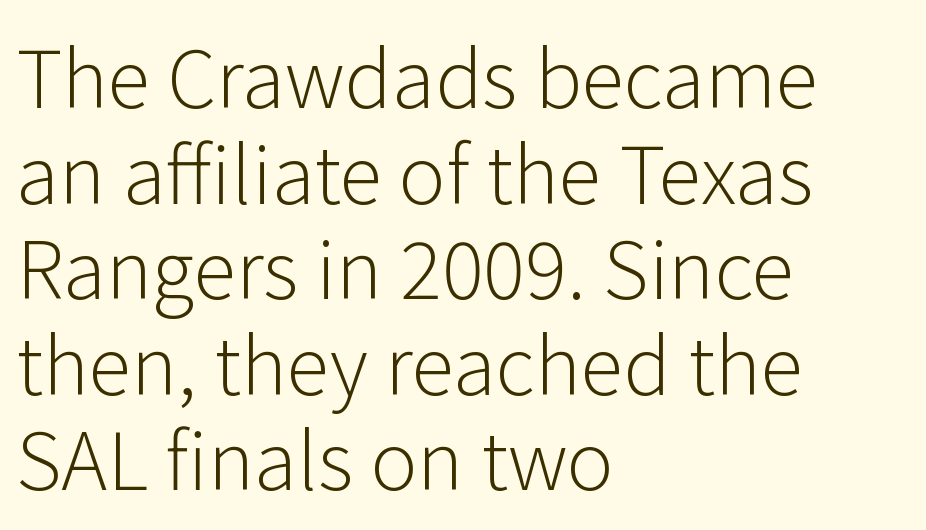
The image shows 79 px light sans-serif type, upright; set left-aligned, line spacing 1.21x, normal letter spacing, not underlined; low stroke contrast and a medium x-height.
